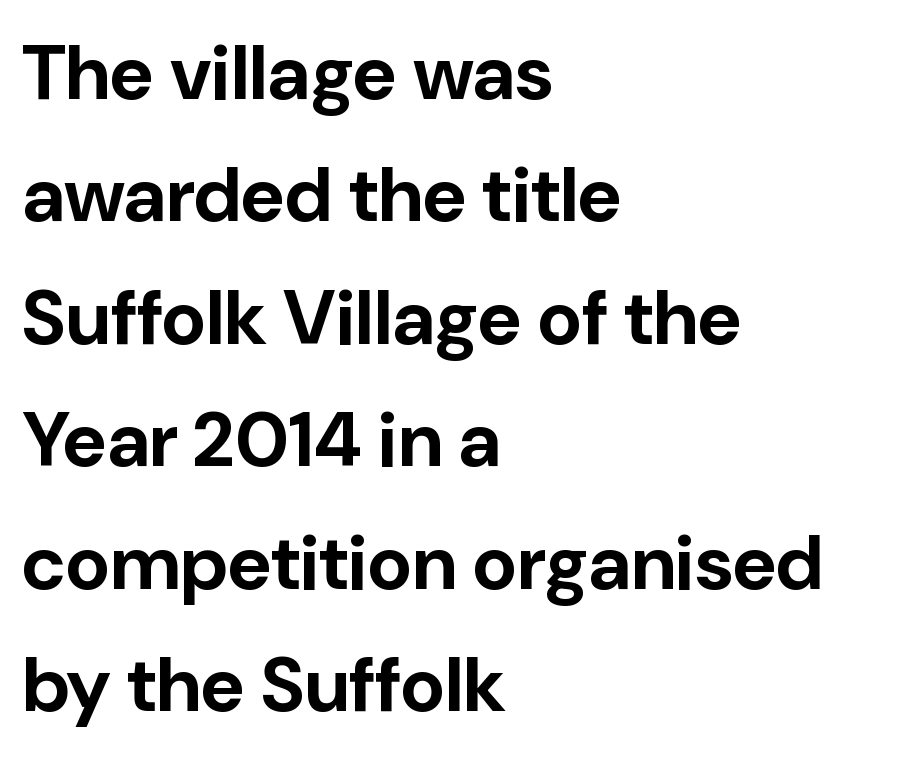
Q: Is the text bold? A: Yes.
Q: Is the text italic (slanted)? A: No, it is upright.
Q: Is the typeface a serif or a sans-serif typeface? A: Sans-serif.
Q: Is the text underlined? A: No.
Q: How is the paragraph aligned? A: Left-aligned.
Q: Is the spacing between letters normal or unusually wide? A: Normal.
Q: Is the spacing between lines tight, normal or loose? A: Normal.
Q: Width (condensed, normal, or wide)? A: Normal.
Q: Stroke contrast? A: Low.
Q: x-height? A: Medium.
Q: Monospaced? A: No.
